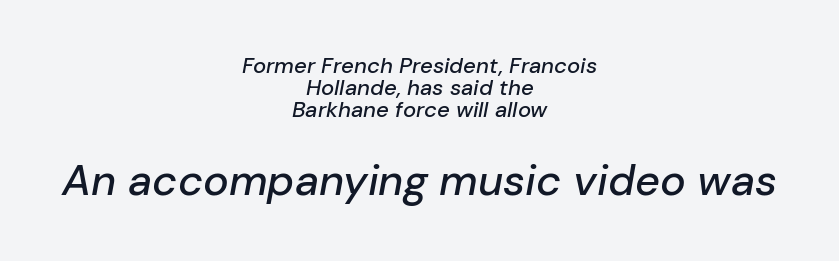
{"italic": "yes", "lean": "right", "slant_degrees": 10, "width": "normal", "stroke_contrast": "low", "x_height": "medium", "monospaced": "no", "underline": "no", "align": "center", "line_spacing": "tight", "line_spacing_ratio": 1.01, "letter_spacing": "normal", "letter_spacing_em": 0.0, "larger_block": "second", "size_ratio": 1.95, "glyph_px": 43}
